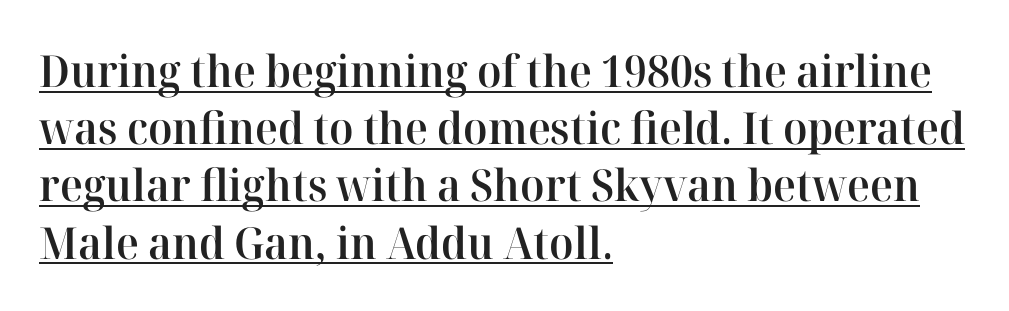
{"serif": "yes", "italic": "no", "bold": "semi", "weight": "semibold", "width": "normal", "stroke_contrast": "high", "x_height": "medium", "monospaced": "no", "underline": "yes", "align": "left", "line_spacing": "normal", "line_spacing_ratio": 1.3, "letter_spacing": "normal", "letter_spacing_em": 0.0, "glyph_px": 44}
